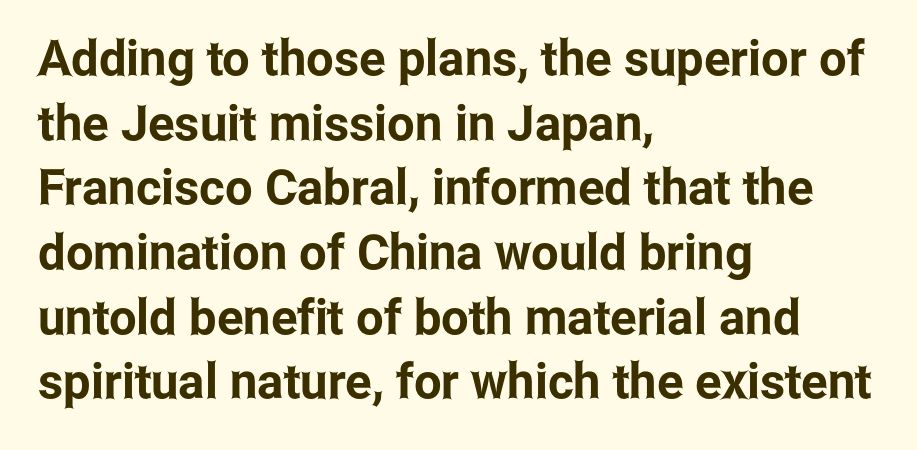
Q: Is the text italic (slanted)? A: No, it is upright.
Q: Is the typeface a serif or a sans-serif typeface? A: Sans-serif.
Q: Is the text underlined? A: No.
Q: How is the paragraph aligned? A: Left-aligned.
Q: Is the spacing between letters normal or unusually wide? A: Normal.
Q: Is the spacing between lines tight, normal or loose? A: Normal.
Q: Width (condensed, normal, or wide)? A: Condensed.
Q: Stroke contrast? A: Low.
Q: x-height? A: Medium.
Q: Monospaced? A: No.
